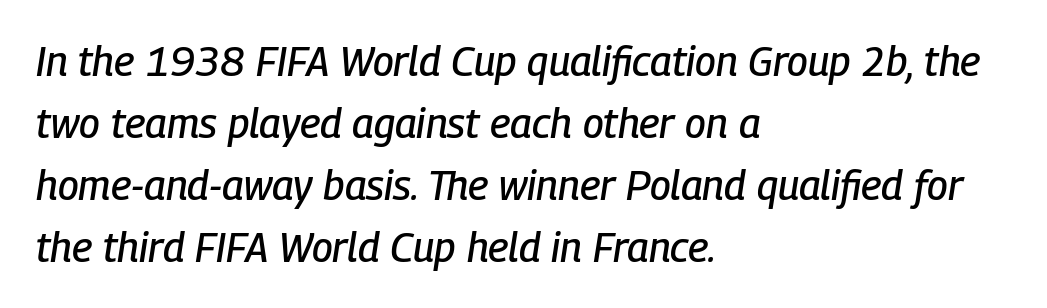
The image shows 41 px condensed type, italic (leaning right); set left-aligned, normal line spacing (1.51x), normal letter spacing, not underlined; low stroke contrast and a medium x-height.
